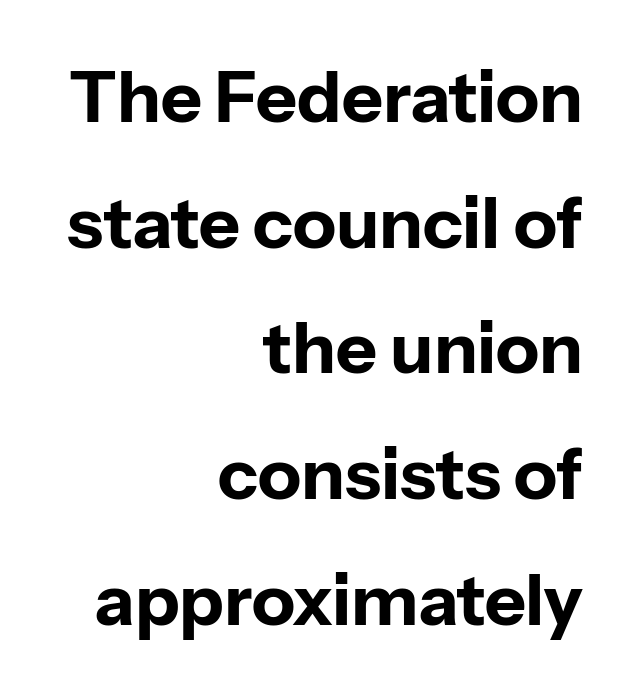
{"serif": "no", "italic": "no", "bold": "yes", "weight": "bold", "width": "normal", "stroke_contrast": "low", "x_height": "medium", "monospaced": "no", "underline": "no", "align": "right", "line_spacing_ratio": 1.77, "letter_spacing": "normal", "letter_spacing_em": 0.0, "glyph_px": 71}
